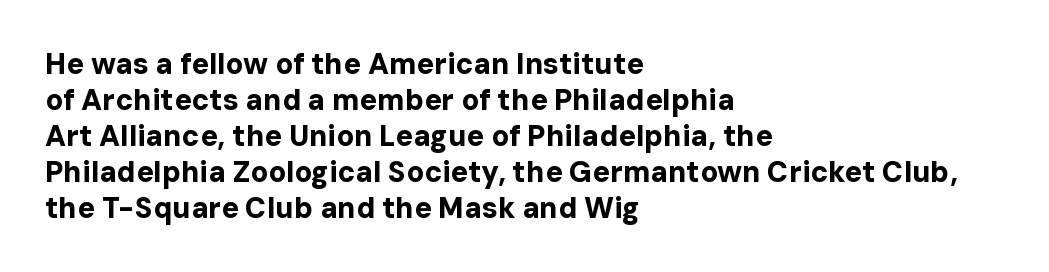
Heavy, bold letterforms. The typography opts for an upright posture over an oblique one. Words float on clear page, feet unadorned. Nope, no serifs anywhere on these letters. The tracking reads as untouched default to a designer's eye.
